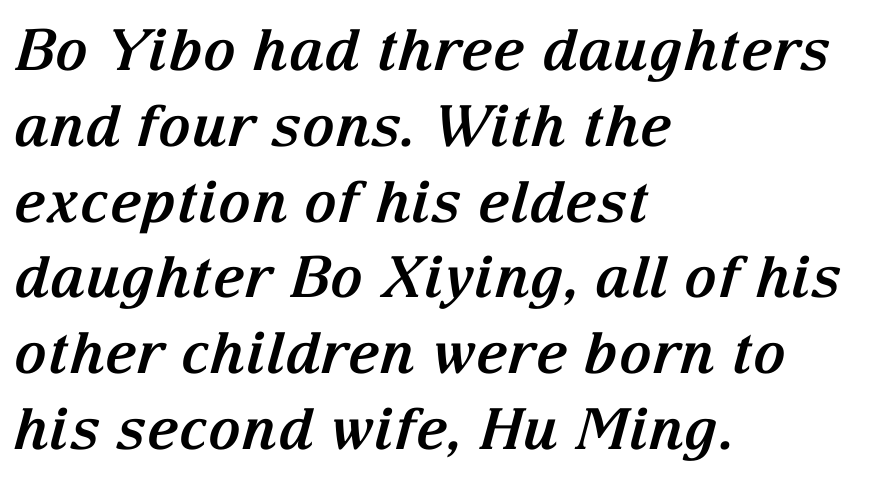
Q: Is the text bold? A: Yes.
Q: Is the text italic (slanted)? A: Yes, it leans right by about 15 degrees.
Q: Is the typeface a serif or a sans-serif typeface? A: Serif.
Q: Is the text underlined? A: No.
Q: How is the paragraph aligned? A: Left-aligned.
Q: Is the spacing between letters normal or unusually wide? A: Normal.
Q: Is the spacing between lines tight, normal or loose? A: Normal.
Q: Width (condensed, normal, or wide)? A: Normal.
Q: Stroke contrast? A: Medium.
Q: x-height? A: Medium.
Q: Monospaced? A: No.
